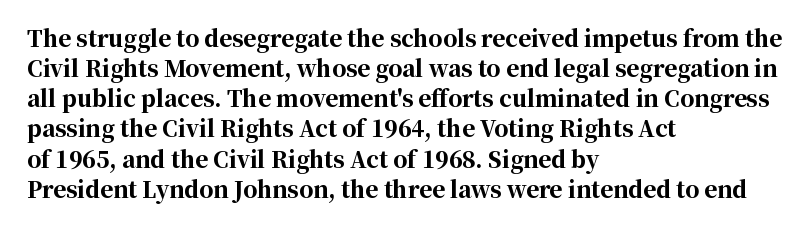
{"italic": "no", "bold": "yes", "underline": "no", "align": "left", "line_spacing": "normal", "line_spacing_ratio": 1.37, "letter_spacing": "normal", "letter_spacing_em": 0.0, "glyph_px": 22}
